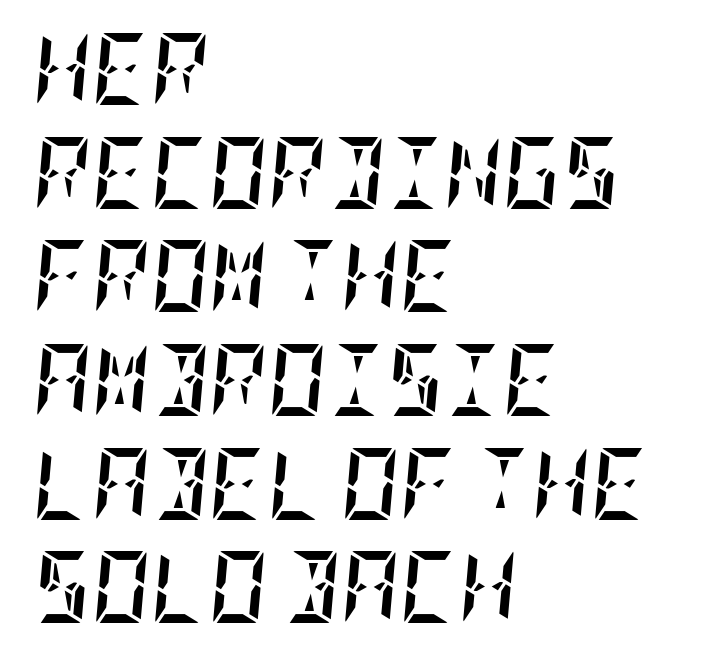
{"italic": "yes", "lean": "right", "slant_degrees": 5, "bold": "yes", "weight": "semibold", "width": "condensed", "stroke_contrast": "low", "x_height": "large", "underline": "no", "align": "left", "line_spacing": "normal", "line_spacing_ratio": 1.44, "letter_spacing": "normal", "letter_spacing_em": 0.0, "glyph_px": 72}
